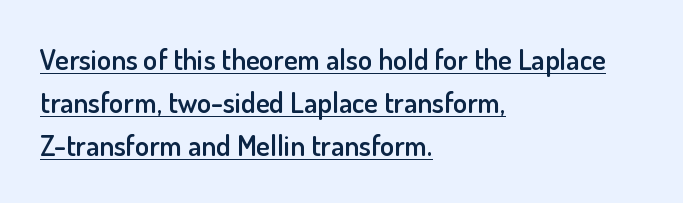
The image shows 29 px semibold sans-serif type, upright; set left-aligned, normal line spacing (1.48x), normal letter spacing, underlined; low stroke contrast and a small x-height.
